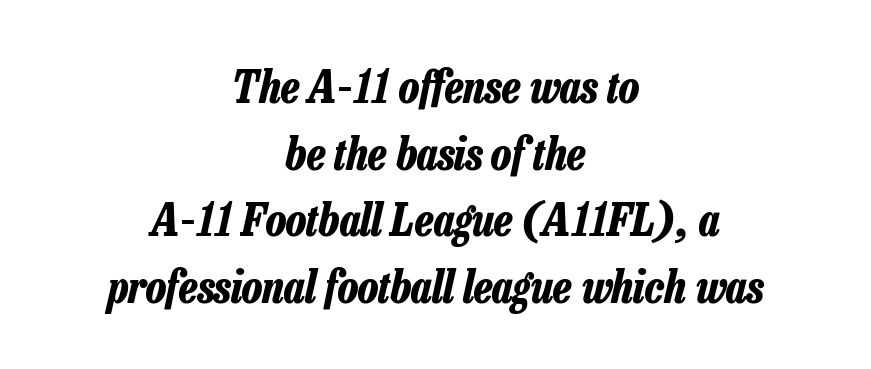
Q: Is the text bold? A: Yes.
Q: Is the text italic (slanted)? A: Yes, it leans right by about 13 degrees.
Q: Is the text underlined? A: No.
Q: How is the paragraph aligned? A: Centered.
Q: Is the spacing between letters normal or unusually wide? A: Normal.
Q: Is the spacing between lines tight, normal or loose? A: Normal.
Q: Width (condensed, normal, or wide)? A: Condensed.
Q: Stroke contrast? A: Low.
Q: x-height? A: Medium.
Q: Monospaced? A: No.
